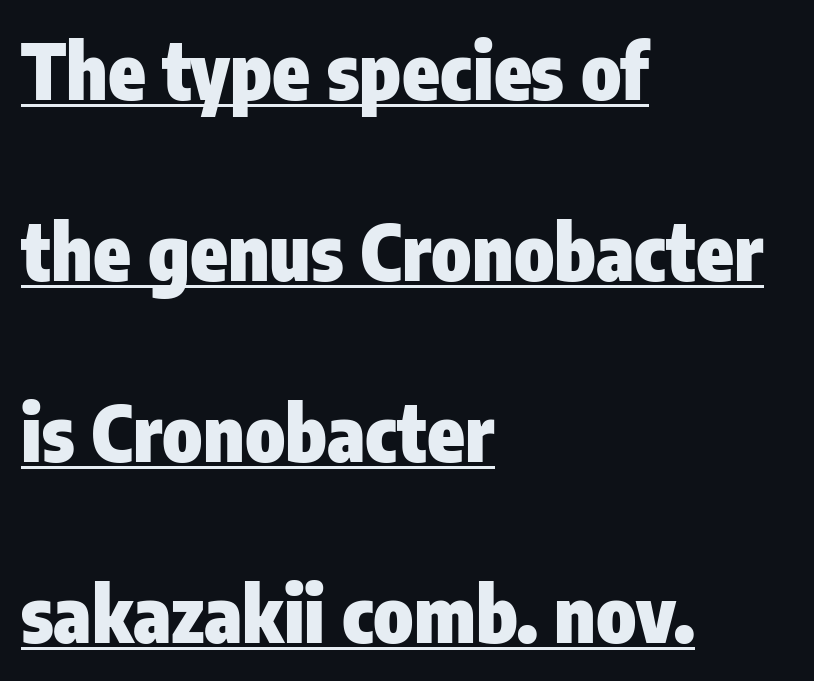
Glyph-to-glyph distance matches everyday printed text. Note the varied advance widths — an 'i' is clearly narrower than an 'm'. You can tell from the bare stems that sans-serif type was used. Quick note: not italic, upright.
